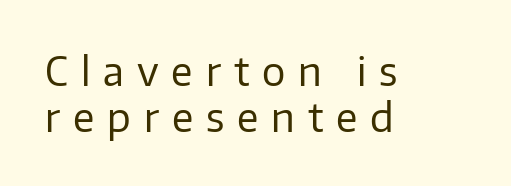
Q: Is the text bold? A: No.
Q: Is the text italic (slanted)? A: No, it is upright.
Q: Is the typeface a serif or a sans-serif typeface? A: Sans-serif.
Q: Is the text underlined? A: No.
Q: How is the paragraph aligned? A: Left-aligned.
Q: Is the spacing between letters normal or unusually wide? A: Unusually wide.
Q: Width (condensed, normal, or wide)? A: Normal.
Q: Stroke contrast? A: Low.
Q: x-height? A: Medium.
Q: Monospaced? A: No.
